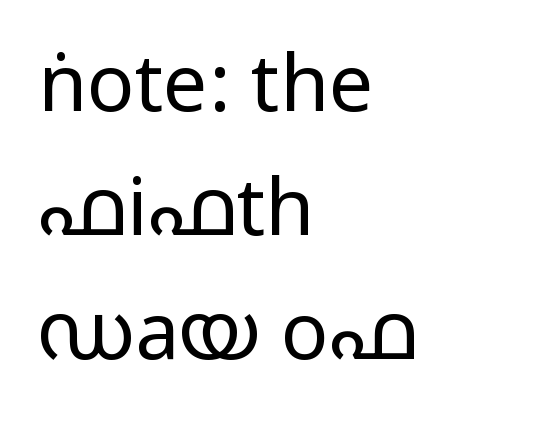
Stroke terminals: plain, sans-serif. The zone under the glyphs is completely vacant. The cut favours lightness, reaching ordinary text weight at its darkest. The lettering holds an erect, upright posture throughout. Characters follow at the spacing the type designer built in. Vertical spacing — default.
